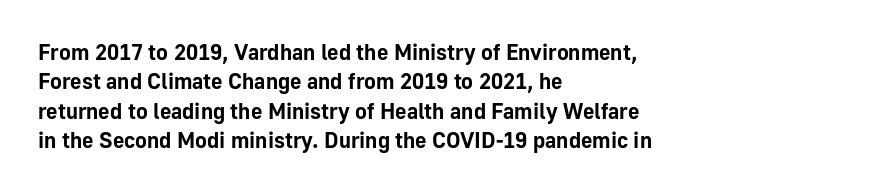
The image shows 22 px bold type, upright; set left-aligned, normal line spacing (1.34x), normal letter spacing, not underlined.
